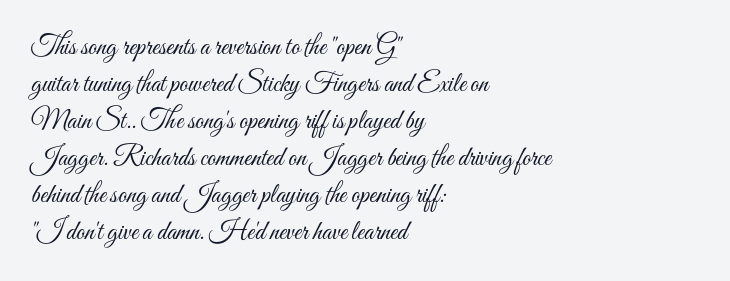
Q: Is the text bold? A: No.
Q: Is the text italic (slanted)? A: Yes.
Q: Is the text underlined? A: No.
Q: How is the paragraph aligned? A: Left-aligned.
Q: Is the spacing between letters normal or unusually wide? A: Normal.
Q: Is the spacing between lines tight, normal or loose? A: Normal.
